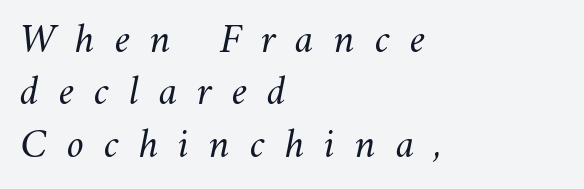
Each letter keeps its own natural width here, so spacing adapts to shape. Horizontal alignment here is leftward, the default for most running prose. It's the slanting kind of type. How are the letters spaced? Widely, with obvious added tracking. No extra ink here — the face is not bold.
